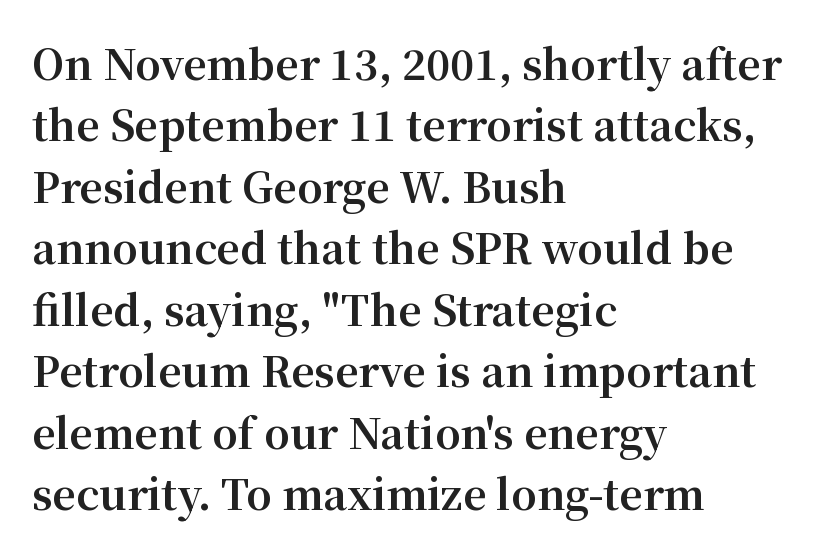
{"serif": "yes", "italic": "no", "bold": "yes", "weight": "bold", "width": "normal", "stroke_contrast": "medium", "x_height": "medium", "monospaced": "no", "underline": "no", "align": "left", "line_spacing": "normal", "line_spacing_ratio": 1.5, "letter_spacing": "normal", "letter_spacing_em": 0.0, "glyph_px": 41}
